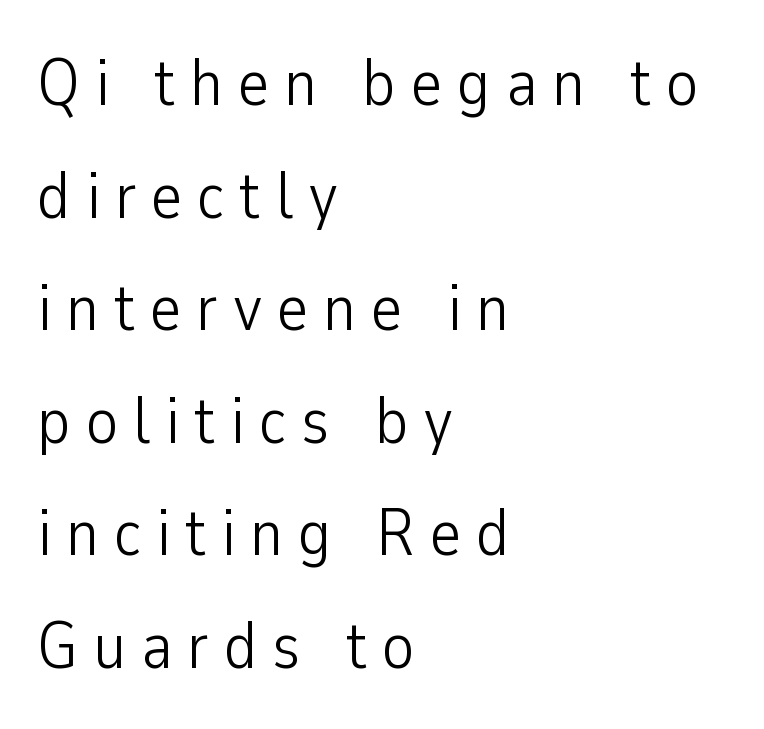
Whoever set this chose a conventional vertical rhythm. The rendering uses natural spacing where letterforms have individual widths. Letterform terminals end flat and unadorned throughout the passage. The font sits on the lighter half of the weight spectrum, regular included. This rendering uses left alignment, leaving the right contour irregular. Ascenders rise straight up at ninety degrees.
